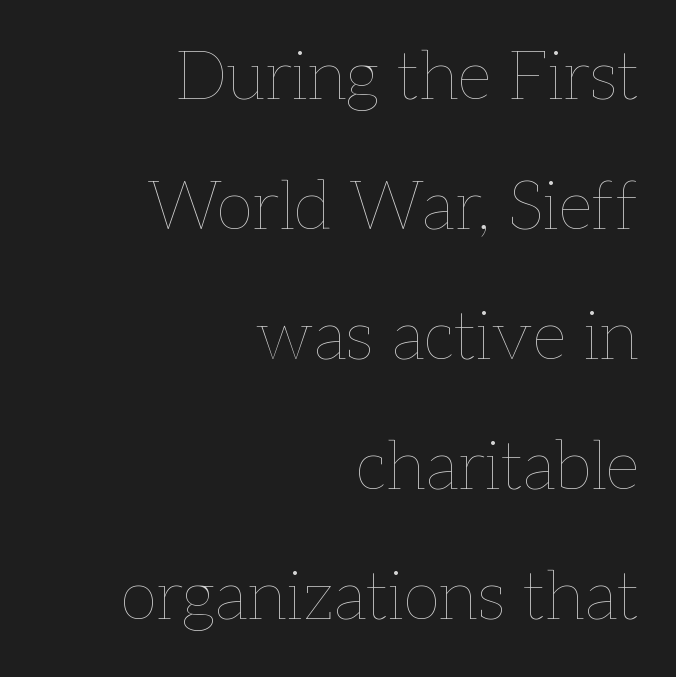
Q: Is the text bold? A: No.
Q: Is the text italic (slanted)? A: No, it is upright.
Q: Is the text underlined? A: No.
Q: How is the paragraph aligned? A: Right-aligned.
Q: Is the spacing between letters normal or unusually wide? A: Normal.
Q: Is the spacing between lines tight, normal or loose? A: Loose.
Q: Width (condensed, normal, or wide)? A: Normal.
Q: Stroke contrast? A: Low.
Q: x-height? A: Medium.
Q: Monospaced? A: No.
